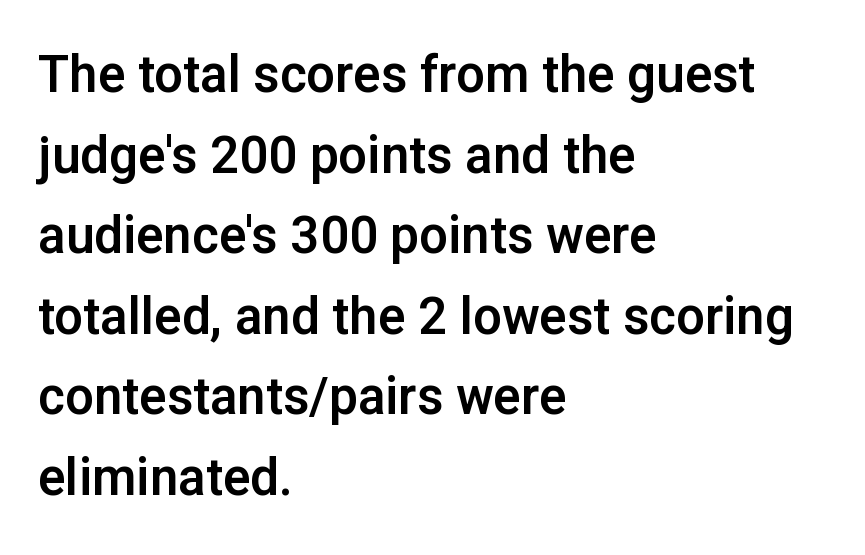
The image shows 51 px sans-serif type, upright; set left-aligned, normal line spacing (1.58x), normal letter spacing, not underlined; low stroke contrast and a medium x-height.
